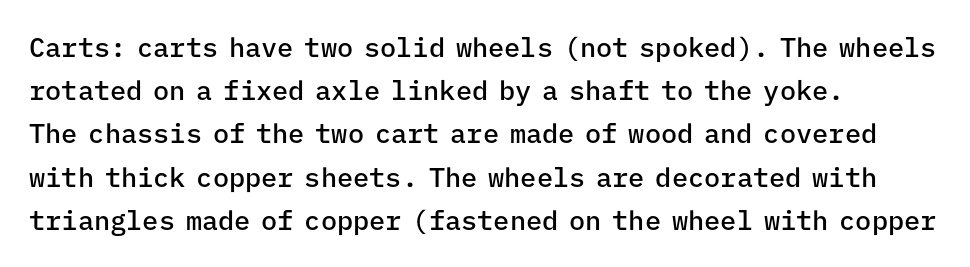
Q: Is the text bold? A: Semi-bold.
Q: Is the text italic (slanted)? A: No, it is upright.
Q: Is the text underlined? A: No.
Q: How is the paragraph aligned? A: Left-aligned.
Q: Is the spacing between letters normal or unusually wide? A: Normal.
Q: Is the spacing between lines tight, normal or loose? A: Normal.
